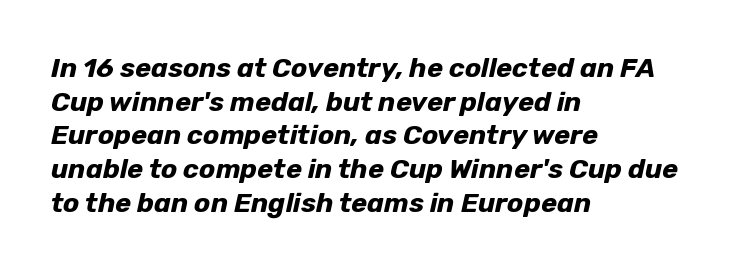
The words here are not underlined. The face used here has a pronounced slope to its letters. Standard letterfit; no display-style spreading of the glyphs. The setting favours the left margin, as ordinary paragraphs usually do. Honestly, the row spacing looks completely unremarkable.
